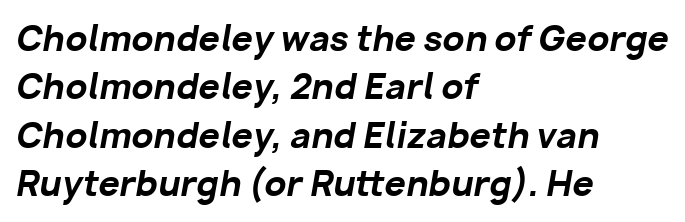
Character widths vary here, with narrow letters taking less room than wide ones. Slant detected: the letters are inclined. Descenders are the only things crossing below the line. Typeset ragged right — the left edge is the straight one.
